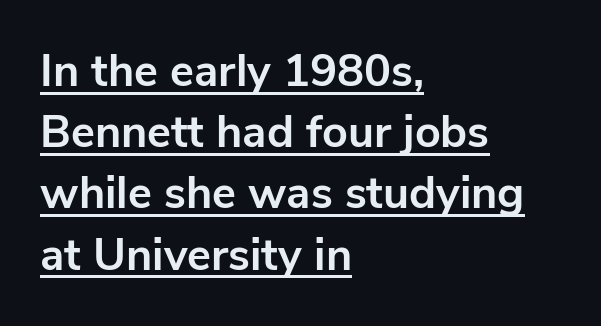
Q: Is the text bold? A: Yes.
Q: Is the text italic (slanted)? A: No, it is upright.
Q: Is the typeface a serif or a sans-serif typeface? A: Sans-serif.
Q: Is the text underlined? A: Yes.
Q: How is the paragraph aligned? A: Left-aligned.
Q: Is the spacing between letters normal or unusually wide? A: Normal.
Q: Is the spacing between lines tight, normal or loose? A: Normal.
Q: Width (condensed, normal, or wide)? A: Normal.
Q: Stroke contrast? A: Low.
Q: x-height? A: Medium.
Q: Monospaced? A: No.
